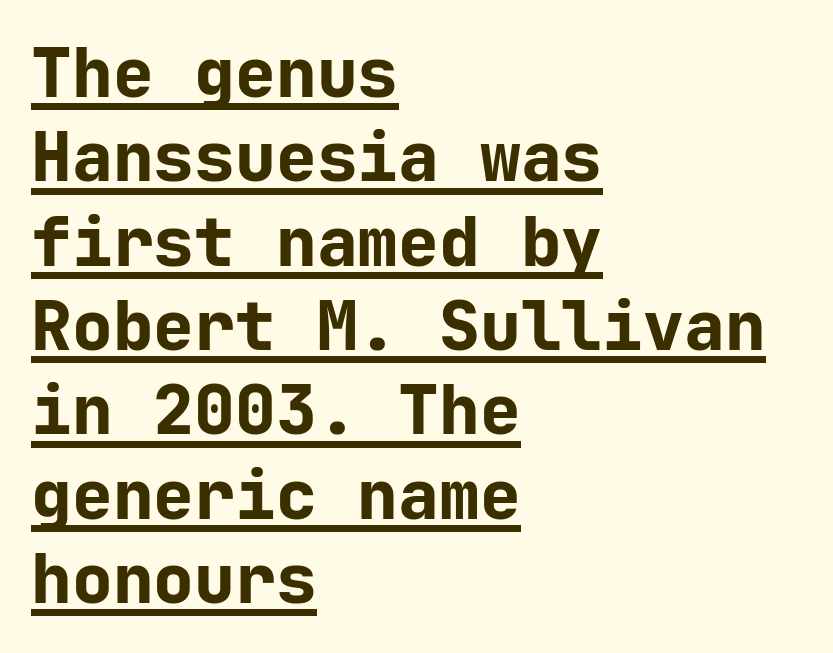
Type style note: lacks serifs. Italic? Not at all — the glyphs are vertical. Glance below the letters and you will spot a drawn line. This sample is left-justified, so line endings fall wherever the words run out. Spacing verdict: monospaced, one width for all characters. Caption: bold face, heavy strokes.
